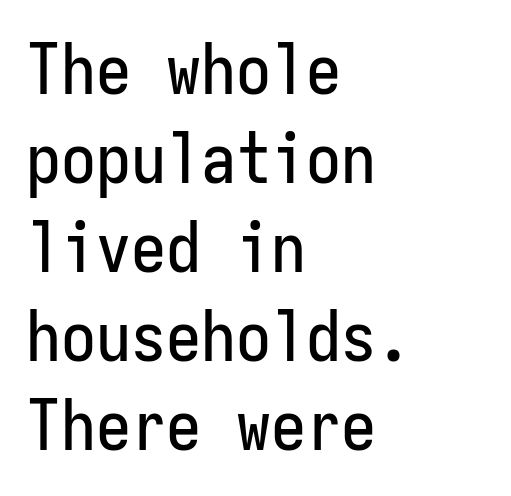
Line starts are locked; line ends wander. Is this a fixed-width face? Yes — each glyph sits in an identical cell. Look at the tracking — it's just the regular setting, nothing added. The characters display no serif detailing; their extremities are plain. Vertically, the passage feels balanced, rows spaced as you'd expect. Characters remain perfectly vertical along every line.
